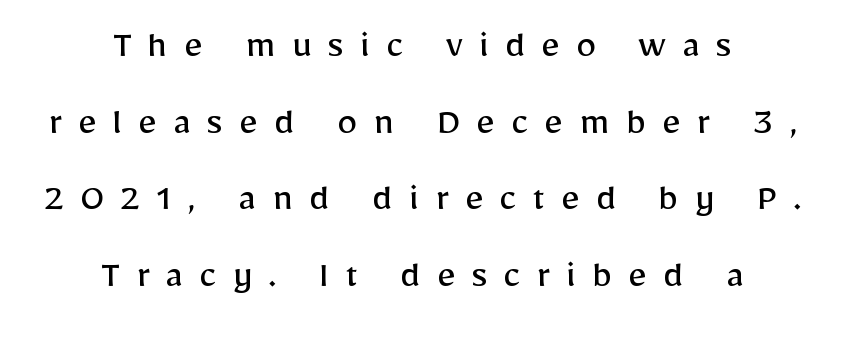
{"serif": "no", "italic": "no", "bold": "no", "weight": "regular", "width": "normal", "stroke_contrast": "low", "x_height": "medium", "monospaced": "no", "underline": "no", "align": "center", "line_spacing_ratio": 1.87, "letter_spacing": "wide", "letter_spacing_em": 0.39, "glyph_px": 41}
